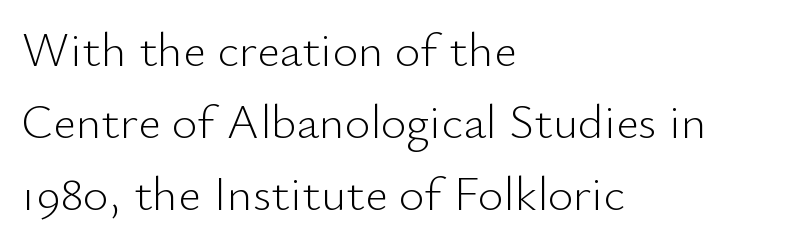
{"serif": "no", "italic": "no", "bold": "no", "weight": "light", "width": "normal", "stroke_contrast": "low", "x_height": "small", "monospaced": "no", "underline": "no", "align": "left", "line_spacing": "normal", "line_spacing_ratio": 1.47, "letter_spacing": "normal", "letter_spacing_em": 0.0, "glyph_px": 49}
